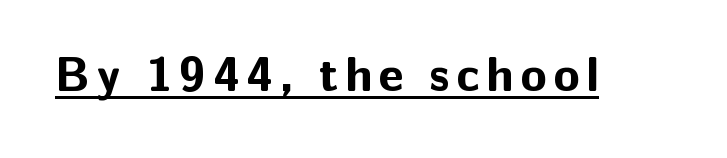
The image shows 48 px bold sans-serif type, upright; set underlined; low stroke contrast and a medium x-height.
